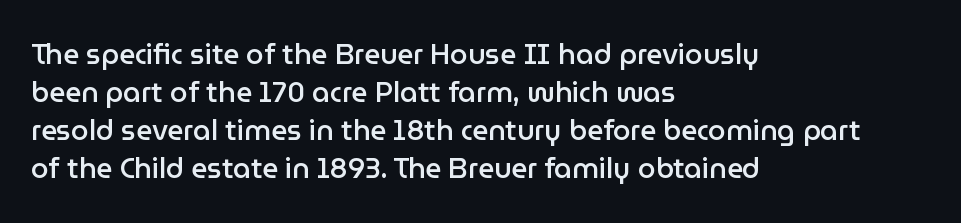
Q: Is the text bold? A: Semi-bold.
Q: Is the text italic (slanted)? A: No, it is upright.
Q: Is the typeface a serif or a sans-serif typeface? A: Sans-serif.
Q: Is the text underlined? A: No.
Q: How is the paragraph aligned? A: Left-aligned.
Q: Is the spacing between letters normal or unusually wide? A: Normal.
Q: Is the spacing between lines tight, normal or loose? A: Normal.
Q: Width (condensed, normal, or wide)? A: Normal.
Q: Stroke contrast? A: Low.
Q: x-height? A: Medium.
Q: Monospaced? A: No.
